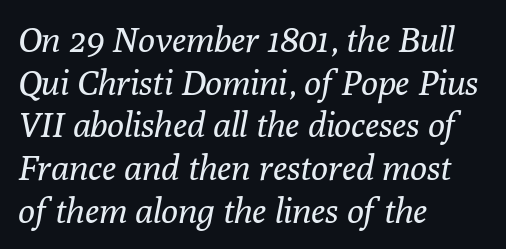
The image shows 35 px regular-weight serif type, italic (leaning right); set left-aligned, line spacing 1.22x, normal letter spacing, not underlined; low stroke contrast and a medium x-height.
